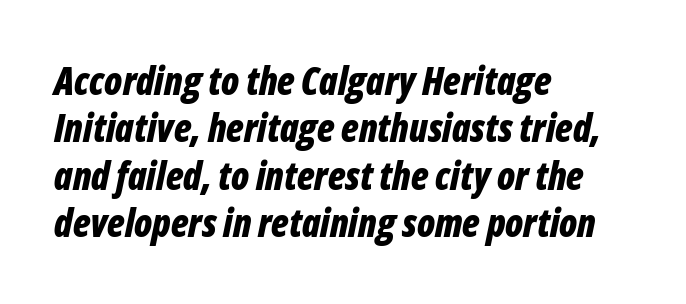
These lines are rendered in a variable-pitch font. If you drew a ruler down the left edge, every line would touch it. The glyphs look as if they've been sheared to an angle. How would I describe the line gaps? Plain and ordinary.
